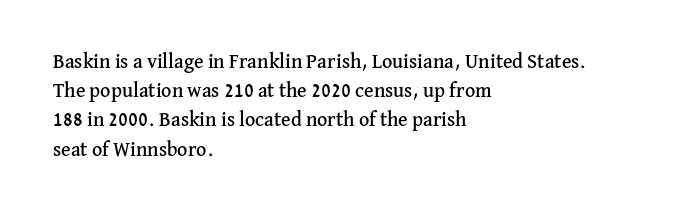
A bare baseline throughout the passage. Tracking value appears to be zero — textbook default spacing. The lettering holds an erect, upright posture throughout. The lines in this sample share a left origin and differ only in where they stop.
